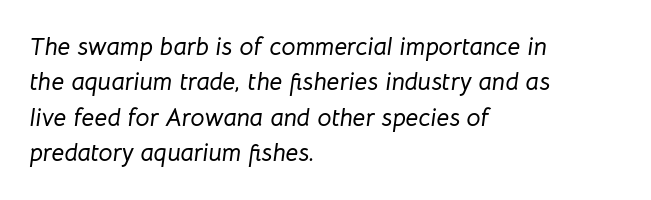
Q: Is the text italic (slanted)? A: Yes, it leans right by about 8 degrees.
Q: Is the text underlined? A: No.
Q: How is the paragraph aligned? A: Left-aligned.
Q: Is the spacing between letters normal or unusually wide? A: Normal.
Q: Is the spacing between lines tight, normal or loose? A: Normal.
